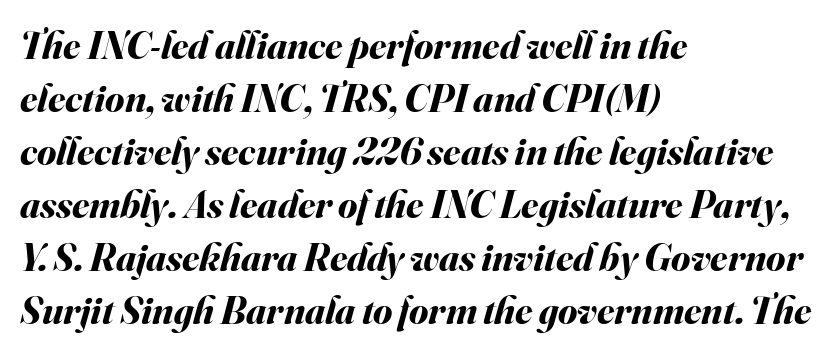
The image shows 39 px bold type, italic (leaning right); set left-aligned, normal line spacing (1.36x), normal letter spacing, not underlined; medium stroke contrast and a small x-height.
